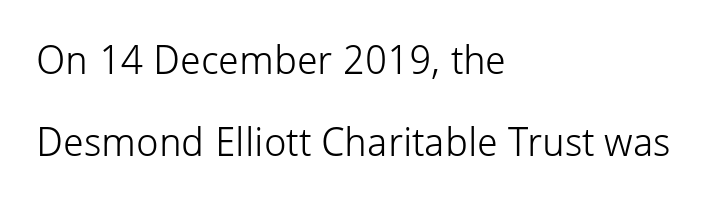
{"serif": "no", "italic": "no", "bold": "no", "weight": "light", "width": "normal", "stroke_contrast": "low", "x_height": "medium", "monospaced": "no", "underline": "no", "align": "left", "line_spacing": "loose", "line_spacing_ratio": 2.04, "letter_spacing": "normal", "letter_spacing_em": 0.0, "glyph_px": 40}
